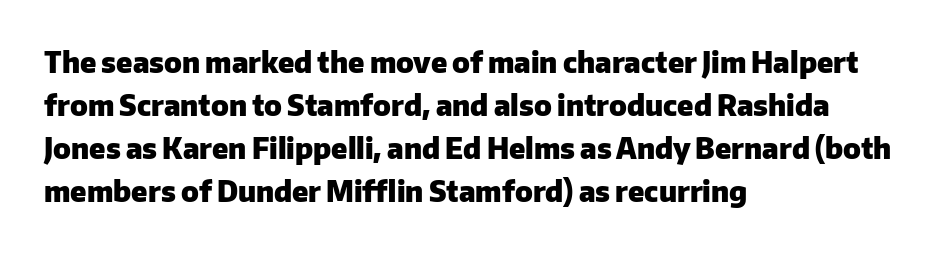
Q: Is the text bold? A: Yes.
Q: Is the text italic (slanted)? A: No, it is upright.
Q: Is the typeface a serif or a sans-serif typeface? A: Sans-serif.
Q: Is the text underlined? A: No.
Q: How is the paragraph aligned? A: Left-aligned.
Q: Is the spacing between letters normal or unusually wide? A: Normal.
Q: Is the spacing between lines tight, normal or loose? A: Normal.
Q: Width (condensed, normal, or wide)? A: Normal.
Q: Stroke contrast? A: Low.
Q: x-height? A: Medium.
Q: Monospaced? A: No.
